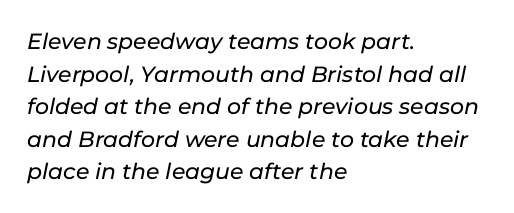
{"italic": "yes", "lean": "right", "slant_degrees": 11, "underline": "no", "align": "left", "line_spacing": "normal", "line_spacing_ratio": 1.48, "letter_spacing": "normal", "letter_spacing_em": 0.0, "glyph_px": 22}
